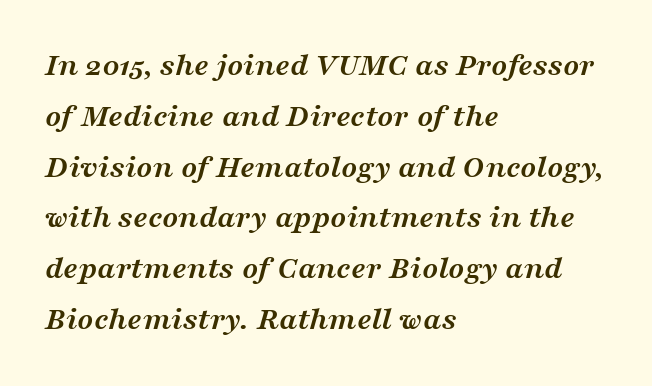
You can tell it's italic because the verticals aren't actually vertical. Old-style or modern, the face here clearly has serifs. Weight check: bold — yes, fully. What's the leading like? Ordinary, nothing unusual. You could not count columns in this text — the font is proportionally spaced. The passage is arranged the way most books set body copy — flush left.
